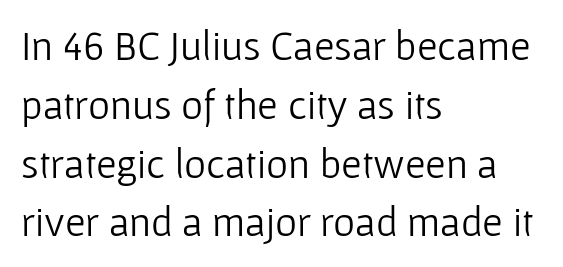
The image shows 42 px light sans-serif type, upright; set left-aligned, normal line spacing (1.4x), normal letter spacing, not underlined; low stroke contrast and a medium x-height.
